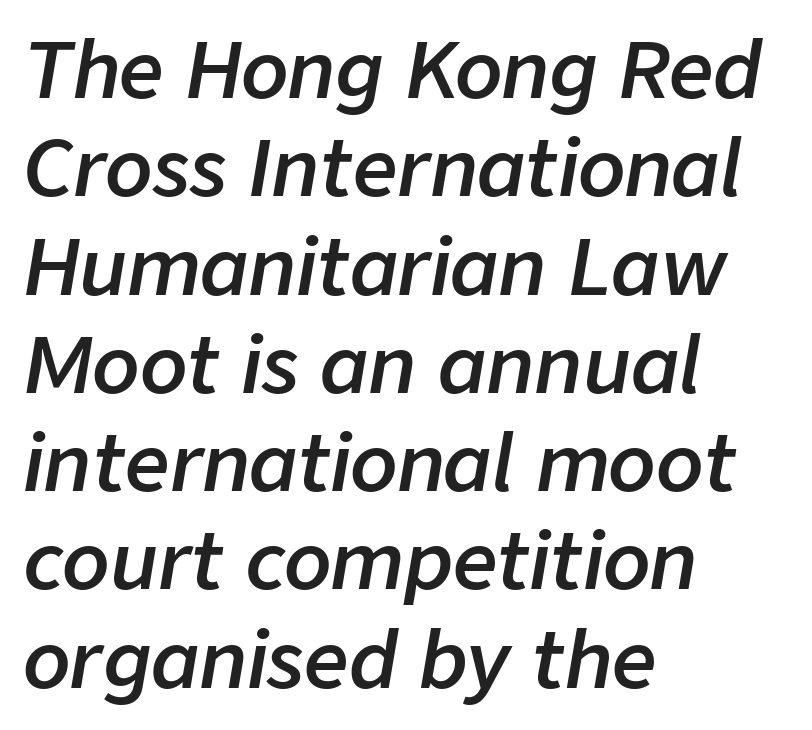
Character widths vary here, with narrow letters taking less room than wide ones. Spacing between characters is what you'd get straight out of the box. The rendering applies a slant to the glyphs. The strip under each line holds only bare page. The ragged edge is on the right, which tells us the setting is flush left.
